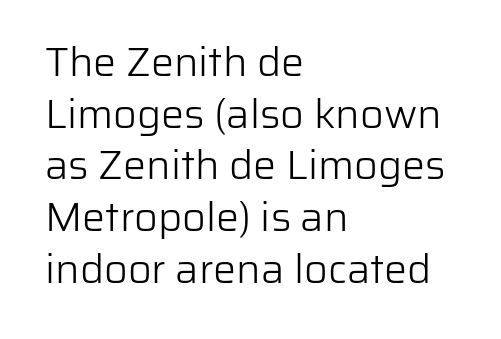
The weight tops out at a normal text grade. These lines are set flush left with a ragged right edge. Here the designer chose a conventional face with non-uniform glyph widths. Between one letter and the next there's only the usual sliver of space. Line spacing here is normal.
